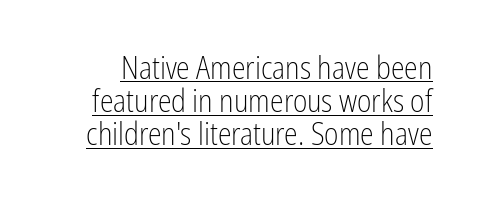
Rendered with straight, roman letterforms. A typesetter would call this proportional, since set widths differ per character. The line-height multiplier appears low, near solid setting. Look at the bottom of the vertical strokes: they stop flat, with no serifs. Heft: none added — not bold.
